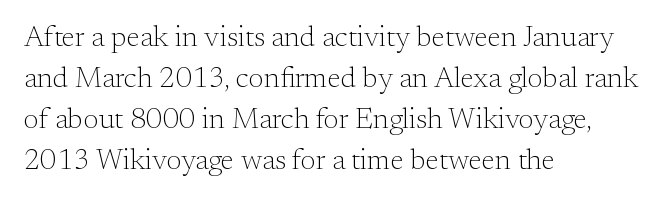
{"serif": "yes", "italic": "no", "bold": "no", "weight": "light", "width": "normal", "stroke_contrast": "medium", "x_height": "small", "monospaced": "no", "underline": "no", "align": "left", "line_spacing": "normal", "line_spacing_ratio": 1.41, "letter_spacing": "normal", "letter_spacing_em": 0.0, "glyph_px": 29}
